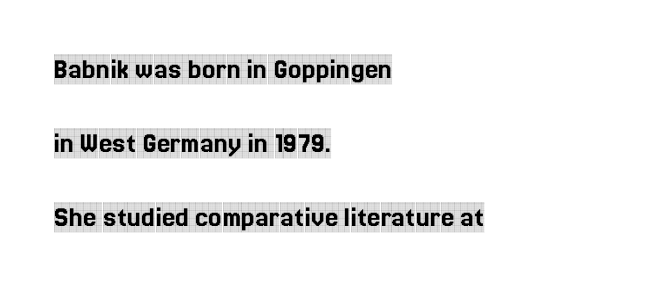
{"serif": "yes", "italic": "no", "width": "condensed", "x_height": "large", "monospaced": "no", "underline": "no", "align": "left", "line_spacing": "loose", "line_spacing_ratio": 2.46, "letter_spacing": "normal", "letter_spacing_em": 0.0, "glyph_px": 30}
